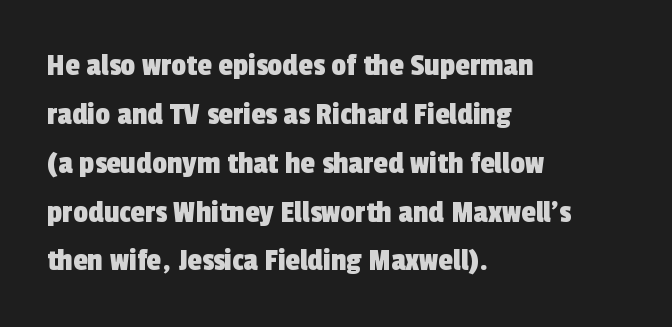
Character widths vary here, with narrow letters taking less room than wide ones. The words here are not underlined. The letterforms sit shoulder to shoulder at normal distance. Normally led — the rows are evenly, conventionally spaced. Nothing sits at the stroke ends, so this counts as sans-serif.
